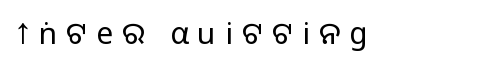
The image shows 30 px regular-weight sans-serif type, upright; set unusually wide letter spacing (+0.3 em), not underlined; low stroke contrast and a large x-height.
